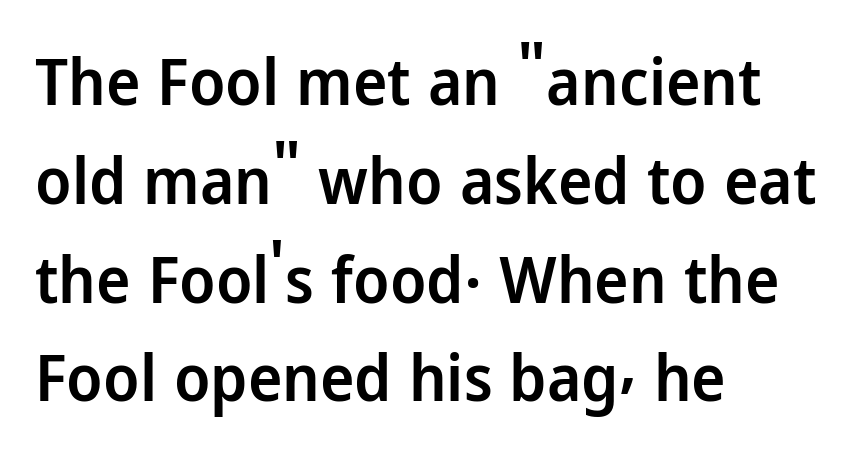
The image shows 65 px semibold sans-serif type, upright; set left-aligned, normal line spacing (1.52x), normal letter spacing, not underlined; low stroke contrast and a medium x-height.
